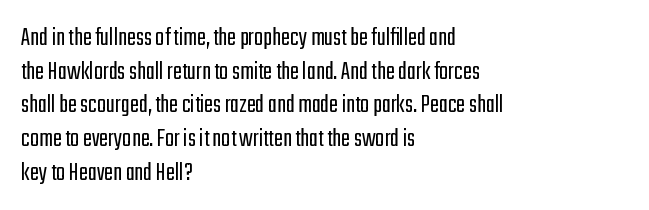
Whoever set this chose a conventional vertical rhythm. Each stroke keeps to a modest, everyday thickness or less. Is there any slant? The stems are plumb. Any mark beneath the type? The region is blank. Horizontal alignment here is leftward, the default for most running prose.
